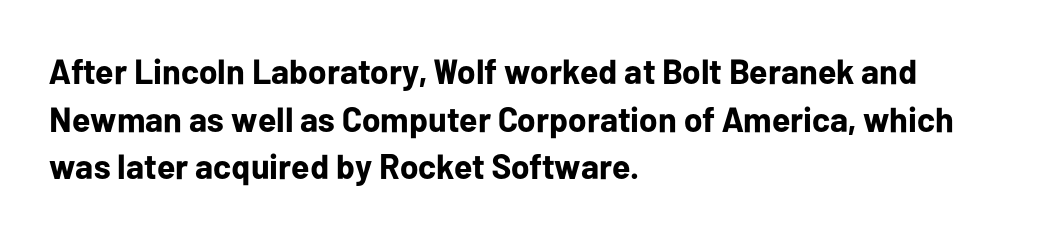
The image shows 35 px bold sans-serif type, upright; set left-aligned, normal line spacing (1.36x), normal letter spacing, not underlined; low stroke contrast and a medium x-height.
